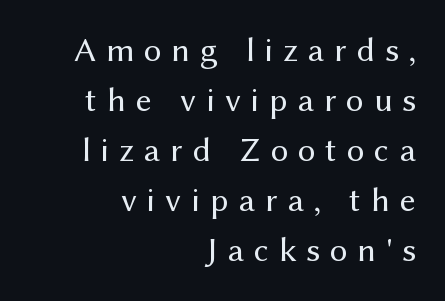
{"serif": "no", "italic": "no", "bold": "no", "weight": "regular", "width": "normal", "stroke_contrast": "medium", "x_height": "medium", "monospaced": "no", "underline": "no", "align": "right", "line_spacing": "normal", "line_spacing_ratio": 1.43, "letter_spacing": "wide", "letter_spacing_em": 0.28, "glyph_px": 35}
